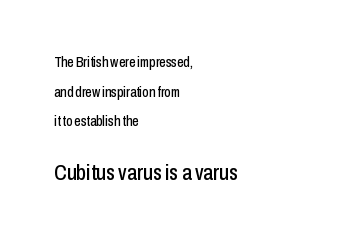
The image shows 22 px text type, upright; set left-aligned, loose line spacing (2.11x), normal letter spacing, not underlined; the second (bottom) block is 1.57x larger.
